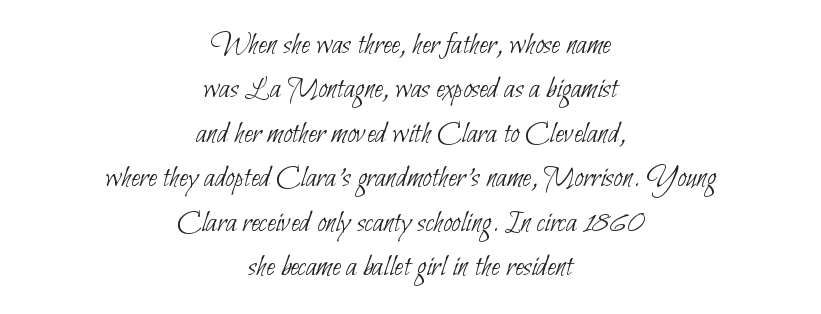
Q: Is the text bold? A: No.
Q: Is the typeface a serif or a sans-serif typeface? A: Sans-serif.
Q: Is the text underlined? A: No.
Q: How is the paragraph aligned? A: Centered.
Q: Is the spacing between letters normal or unusually wide? A: Normal.
Q: Is the spacing between lines tight, normal or loose? A: Normal.
Q: Width (condensed, normal, or wide)? A: Condensed.
Q: Stroke contrast? A: Low.
Q: x-height? A: Small.
Q: Monospaced? A: No.
